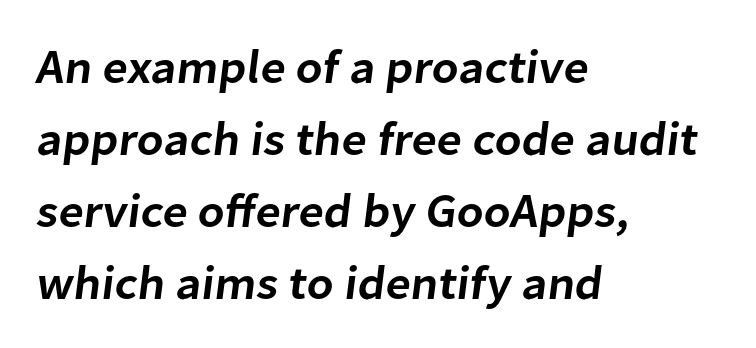
Q: Is the text bold? A: Semi-bold.
Q: Is the typeface a serif or a sans-serif typeface? A: Sans-serif.
Q: Is the text underlined? A: No.
Q: How is the paragraph aligned? A: Left-aligned.
Q: Is the spacing between letters normal or unusually wide? A: Normal.
Q: Is the spacing between lines tight, normal or loose? A: Normal.
Q: Width (condensed, normal, or wide)? A: Normal.
Q: Stroke contrast? A: Low.
Q: x-height? A: Medium.
Q: Monospaced? A: No.
